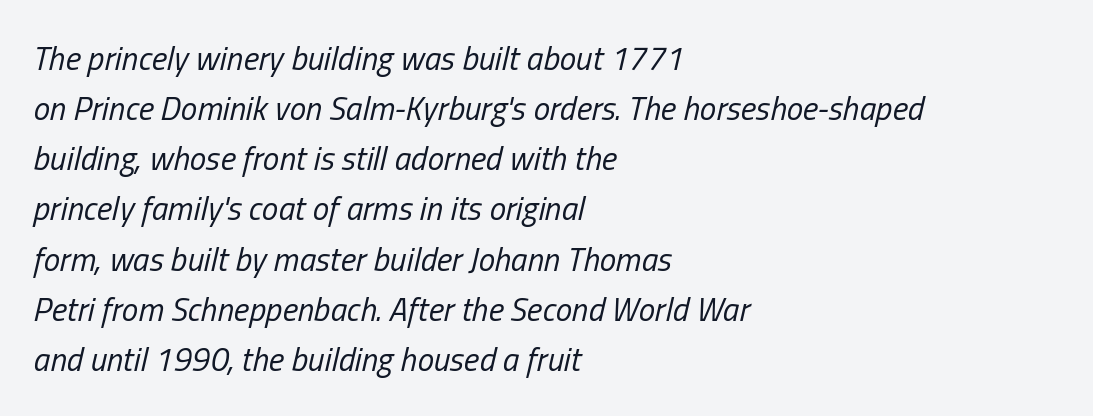
Q: Is the text bold? A: No.
Q: Is the text italic (slanted)? A: Yes, it leans right by about 13 degrees.
Q: Is the text underlined? A: No.
Q: How is the paragraph aligned? A: Left-aligned.
Q: Is the spacing between letters normal or unusually wide? A: Normal.
Q: Is the spacing between lines tight, normal or loose? A: Normal.
Q: Width (condensed, normal, or wide)? A: Condensed.
Q: Stroke contrast? A: Low.
Q: x-height? A: Medium.
Q: Monospaced? A: No.
